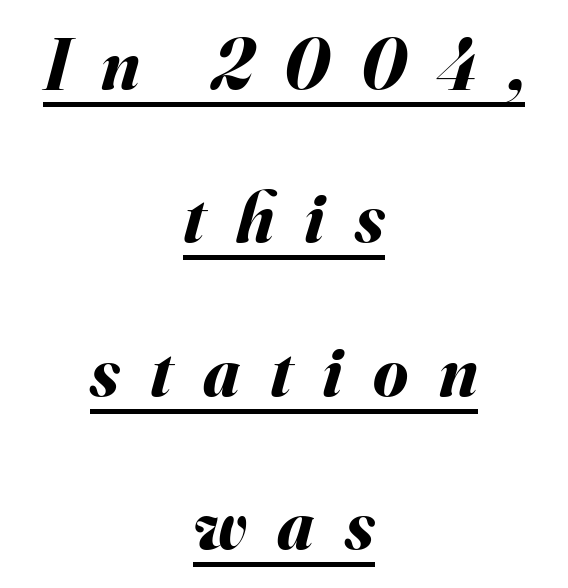
{"italic": "yes", "lean": "right", "slant_degrees": 16, "bold": "yes", "weight": "bold", "width": "normal", "stroke_contrast": "medium", "x_height": "small", "monospaced": "no", "underline": "yes", "align": "center", "line_spacing": "loose", "line_spacing_ratio": 2.16, "letter_spacing": "wide", "letter_spacing_em": 0.43, "glyph_px": 71}
